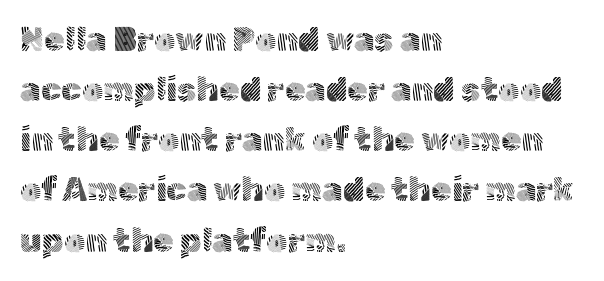
{"serif": "no", "italic": "no", "bold": "no", "weight": "light", "width": "normal", "x_height": "medium", "monospaced": "no", "underline": "no", "align": "left", "line_spacing": "normal", "line_spacing_ratio": 1.52, "letter_spacing": "normal", "letter_spacing_em": 0.0, "glyph_px": 33}
